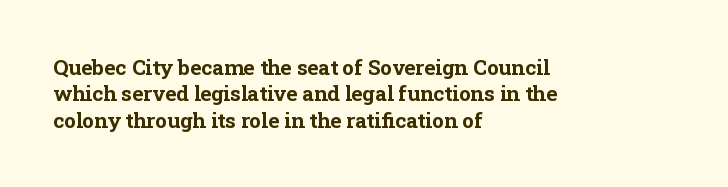
What weight is shown? A full bold with thick strokes. The lettering holds an erect, upright posture throughout. Plain, unruled lines of type. The rendering keeps characters at their native spacing. Leading: standard.
